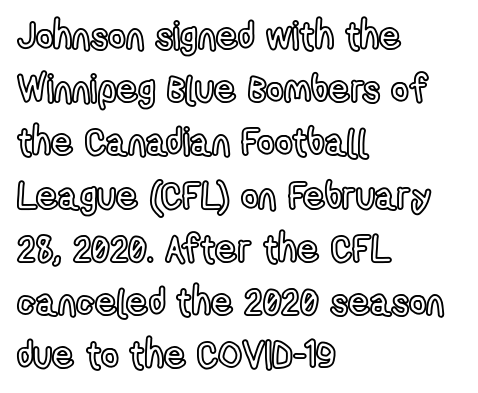
Q: Is the text italic (slanted)? A: No, it is upright.
Q: Is the text underlined? A: No.
Q: How is the paragraph aligned? A: Left-aligned.
Q: Is the spacing between letters normal or unusually wide? A: Normal.
Q: Is the spacing between lines tight, normal or loose? A: Normal.
Q: Width (condensed, normal, or wide)? A: Condensed.
Q: x-height? A: Medium.
Q: Monospaced? A: No.
